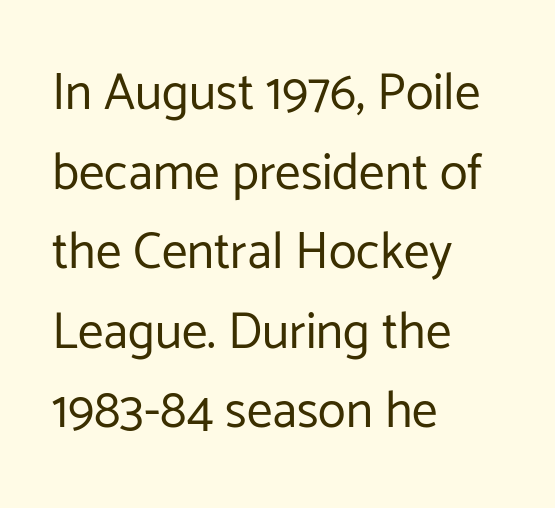
Q: Is the text bold? A: No.
Q: Is the text italic (slanted)? A: No, it is upright.
Q: Is the typeface a serif or a sans-serif typeface? A: Sans-serif.
Q: Is the text underlined? A: No.
Q: How is the paragraph aligned? A: Left-aligned.
Q: Is the spacing between letters normal or unusually wide? A: Normal.
Q: Is the spacing between lines tight, normal or loose? A: Normal.
Q: Width (condensed, normal, or wide)? A: Normal.
Q: Stroke contrast? A: Low.
Q: x-height? A: Medium.
Q: Monospaced? A: No.
